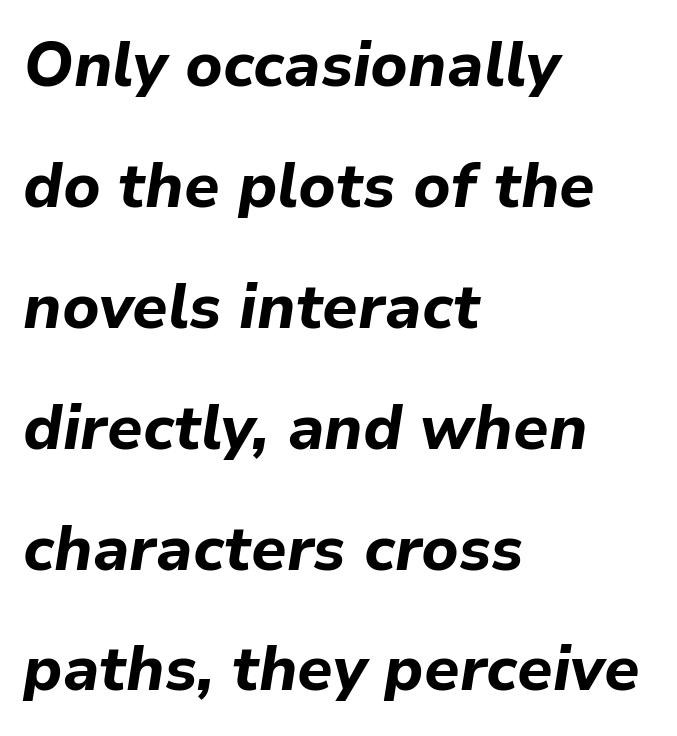
The image shows 62 px bold type, italic (leaning right); set left-aligned, loose line spacing (1.95x), normal letter spacing, not underlined; low stroke contrast and a medium x-height.
